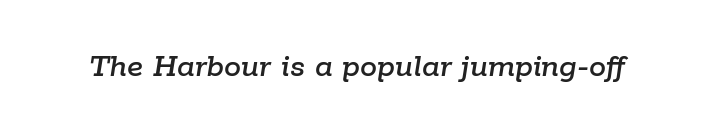
Q: Is the text italic (slanted)? A: Yes, it leans right by about 9 degrees.
Q: Is the text underlined? A: No.
Q: Is the spacing between letters normal or unusually wide? A: Normal.
Q: Width (condensed, normal, or wide)? A: Normal.
Q: Stroke contrast? A: Low.
Q: x-height? A: Medium.
Q: Monospaced? A: No.
